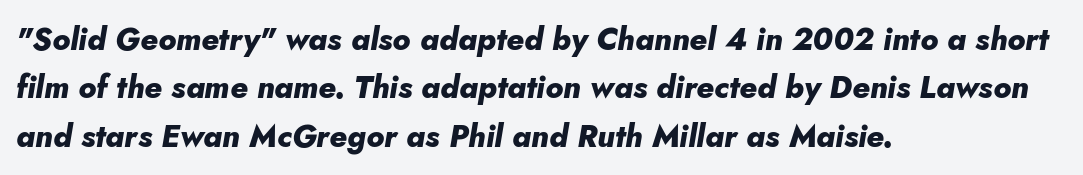
The image shows 31 px heavy type, italic (leaning right); set left-aligned, normal line spacing (1.56x), normal letter spacing, not underlined; low stroke contrast and a small x-height.
